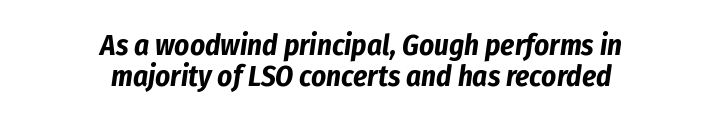
Q: Is the text bold? A: Yes.
Q: Is the text italic (slanted)? A: Yes, it leans right by about 8 degrees.
Q: Is the text underlined? A: No.
Q: How is the paragraph aligned? A: Centered.
Q: Is the spacing between letters normal or unusually wide? A: Normal.
Q: Is the spacing between lines tight, normal or loose? A: Tight.
Q: Width (condensed, normal, or wide)? A: Condensed.
Q: Stroke contrast? A: Low.
Q: x-height? A: Medium.
Q: Monospaced? A: No.
